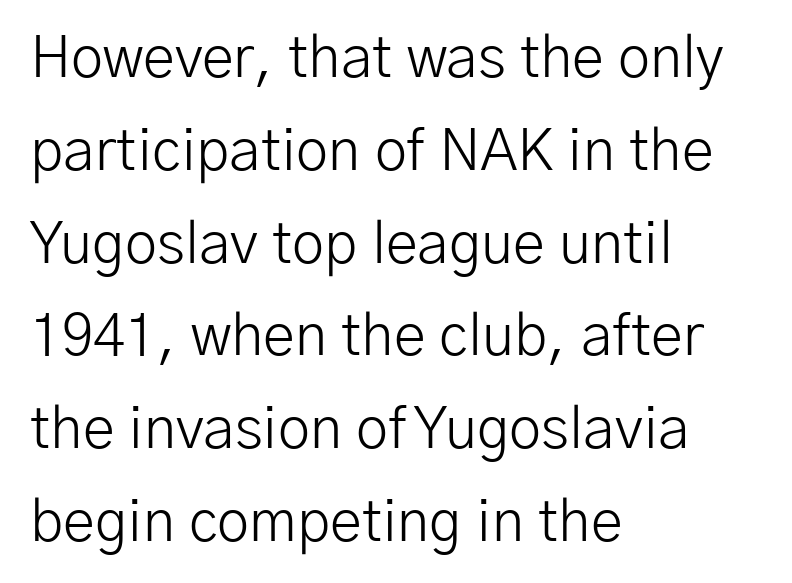
The image shows 58 px light sans-serif type, upright; set left-aligned, normal line spacing (1.6x), normal letter spacing, not underlined; low stroke contrast and a medium x-height.
